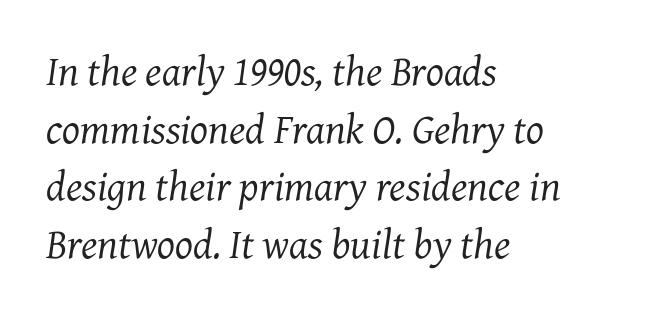
Each new line begins a customary step beneath the previous one. Bare-footed words on every line. The letters advance in unequal steps, a hallmark of proportional type. Inter-character spacing is left at the font's built-in metrics.
